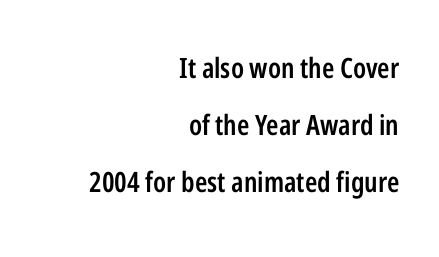
There is no visible air inserted between adjacent glyphs. Varying glyph widths throughout — classic text-font behaviour. Rendered with straight, roman letterforms. Each row of text sits above clean, open space. Rows of type keep a wide berth in the vertical direction. The face used here is a sans, in the tradition of grotesques and geometrics.
